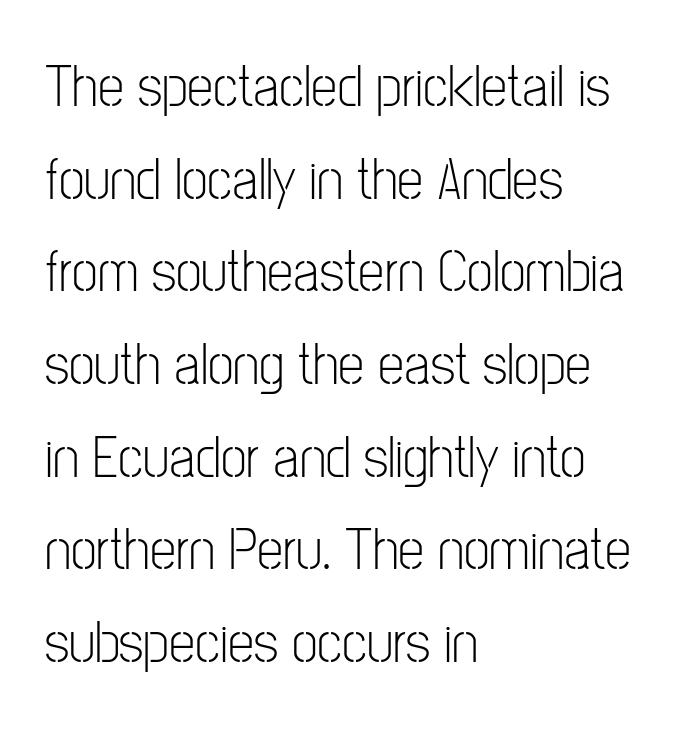
{"serif": "no", "italic": "no", "bold": "no", "weight": "light", "width": "condensed", "stroke_contrast": "low", "x_height": "medium", "monospaced": "no", "underline": "no", "align": "left", "line_spacing": "normal", "line_spacing_ratio": 1.57, "letter_spacing": "normal", "letter_spacing_em": 0.0, "glyph_px": 59}
